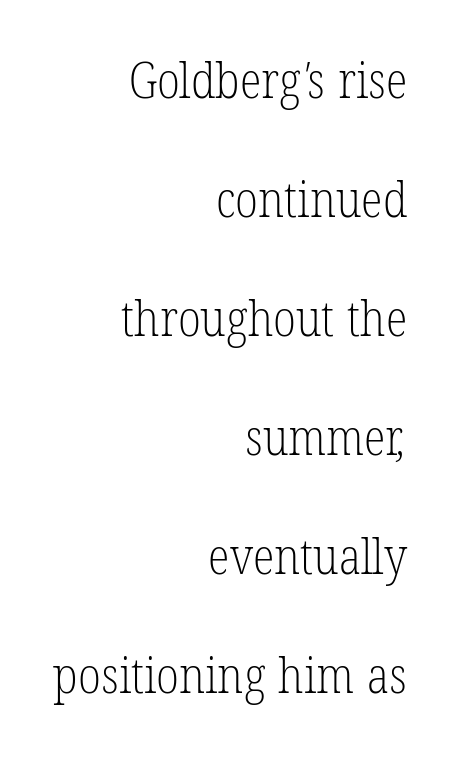
Q: Is the text bold? A: No.
Q: Is the typeface a serif or a sans-serif typeface? A: Serif.
Q: Is the text underlined? A: No.
Q: How is the paragraph aligned? A: Right-aligned.
Q: Is the spacing between letters normal or unusually wide? A: Normal.
Q: Is the spacing between lines tight, normal or loose? A: Loose.
Q: Width (condensed, normal, or wide)? A: Condensed.
Q: Stroke contrast? A: Low.
Q: x-height? A: Medium.
Q: Monospaced? A: No.
